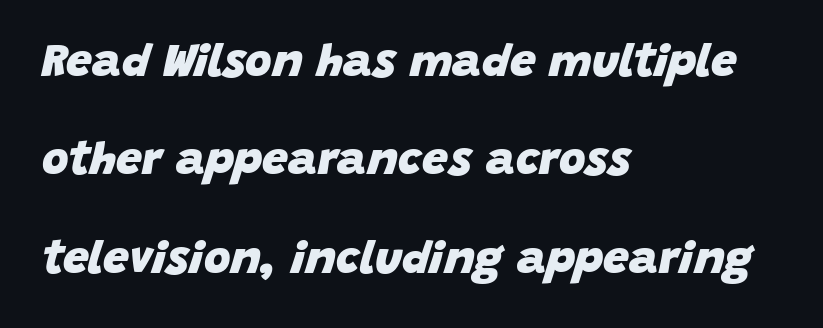
The image shows 46 px heavy type, italic (leaning right); set left-aligned, loose line spacing (2.14x), normal letter spacing, not underlined; low stroke contrast and a large x-height.
